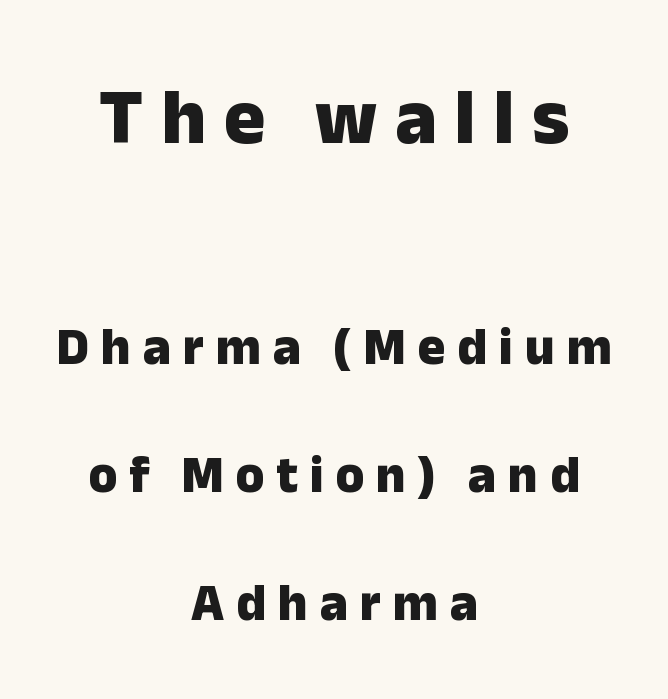
The image shows 78 px heavy sans-serif type, upright; set centered, loose line spacing (2.46x), unusually wide letter spacing (+0.23 em), not underlined; the first (top) block is 1.5x larger; low stroke contrast and a medium x-height.
